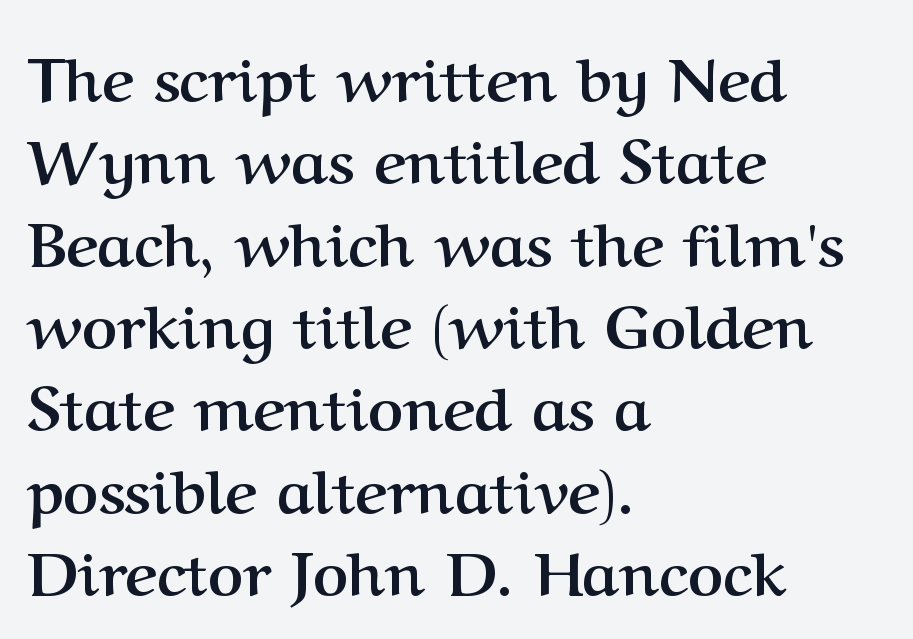
{"serif": "yes", "italic": "no", "bold": "yes", "weight": "semibold", "width": "normal", "stroke_contrast": "medium", "x_height": "medium", "monospaced": "no", "underline": "no", "align": "left", "line_spacing": "normal", "line_spacing_ratio": 1.35, "letter_spacing": "normal", "letter_spacing_em": 0.0, "glyph_px": 61}
